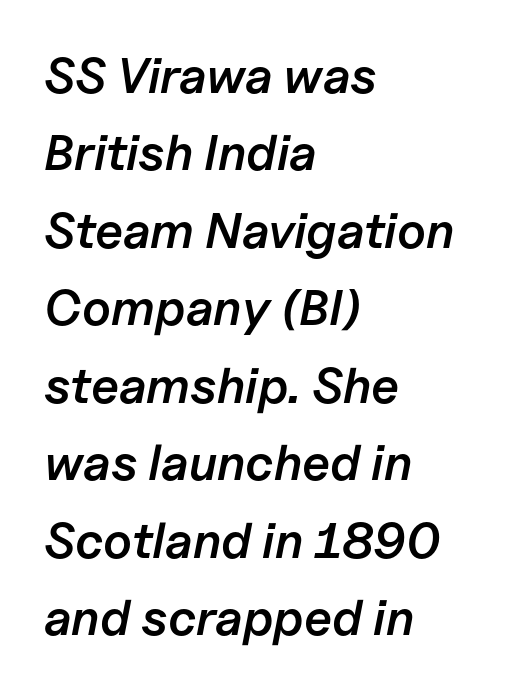
The image shows 50 px semibold type, italic (leaning right); set left-aligned, normal line spacing (1.55x), normal letter spacing, not underlined; low stroke contrast and a medium x-height.
